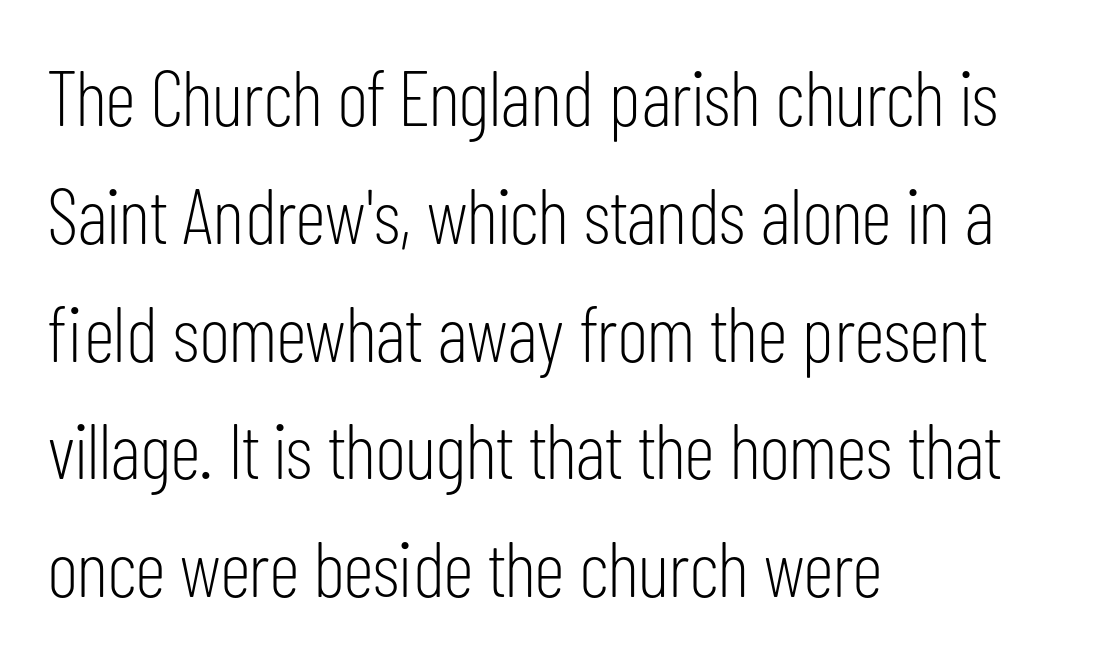
Q: Is the text bold? A: No.
Q: Is the text italic (slanted)? A: No, it is upright.
Q: Is the typeface a serif or a sans-serif typeface? A: Sans-serif.
Q: Is the text underlined? A: No.
Q: How is the paragraph aligned? A: Left-aligned.
Q: Is the spacing between letters normal or unusually wide? A: Normal.
Q: Is the spacing between lines tight, normal or loose? A: Normal.
Q: Width (condensed, normal, or wide)? A: Condensed.
Q: Stroke contrast? A: Low.
Q: x-height? A: Medium.
Q: Monospaced? A: No.
